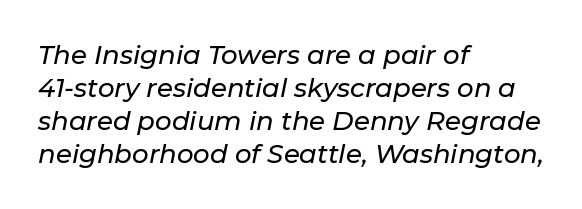
The image shows 26 px text type, italic (leaning right); set left-aligned, normal line spacing (1.27x), normal letter spacing, not underlined.
